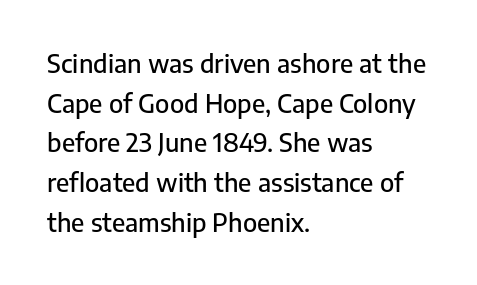
Q: Is the text italic (slanted)? A: No, it is upright.
Q: Is the text underlined? A: No.
Q: How is the paragraph aligned? A: Left-aligned.
Q: Is the spacing between letters normal or unusually wide? A: Normal.
Q: Is the spacing between lines tight, normal or loose? A: Normal.
